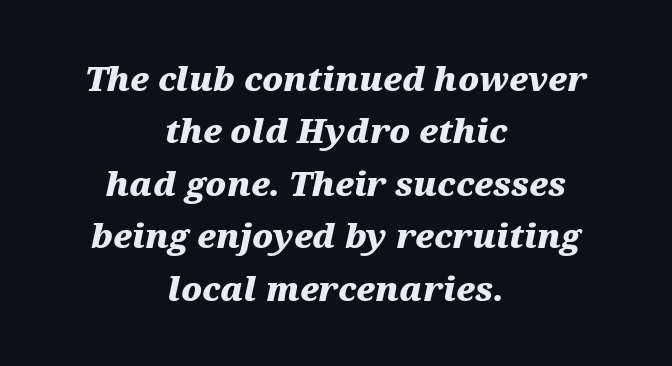
{"italic": "yes", "lean": "right", "slant_degrees": 12, "bold": "yes", "weight": "heavy", "width": "wide", "stroke_contrast": "medium", "x_height": "medium", "monospaced": "no", "underline": "no", "align": "center", "line_spacing": "normal", "line_spacing_ratio": 1.59, "letter_spacing": "normal", "letter_spacing_em": 0.0, "glyph_px": 33}
